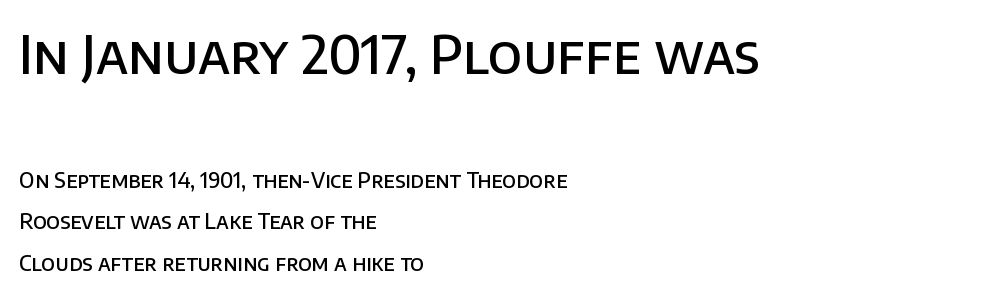
A fair bit of extra ink — the face is semibold, not bold. The letters in the upper block stand taller than those in the block below. Here the designer chose a conventional face with non-uniform glyph widths. Line starts are locked; line ends wander. Check the space under the baseline: it is left empty.
